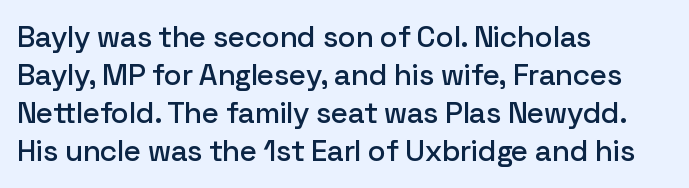
The image shows 30 px sans-serif type, upright; set left-aligned, normal line spacing (1.27x), normal letter spacing, not underlined; low stroke contrast and a medium x-height.
